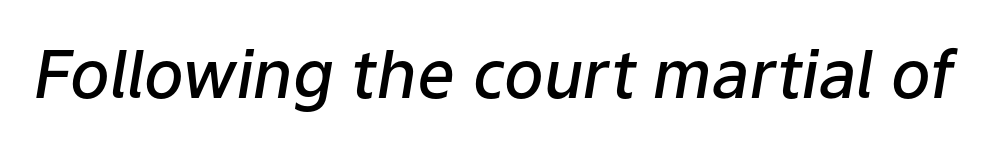
The image shows 66 px semibold type, italic (leaning right); set normal letter spacing, not underlined; low stroke contrast and a medium x-height.
